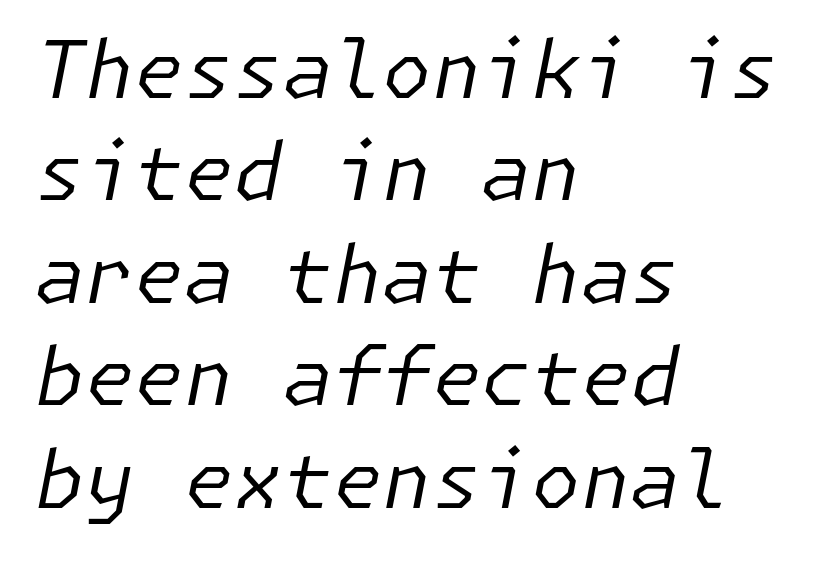
{"italic": "yes", "lean": "right", "slant_degrees": 11, "bold": "no", "weight": "regular", "width": "normal", "stroke_contrast": "low", "x_height": "medium", "underline": "no", "align": "left", "line_spacing": "normal", "line_spacing_ratio": 1.28, "letter_spacing": "normal", "letter_spacing_em": 0.0, "glyph_px": 80}
